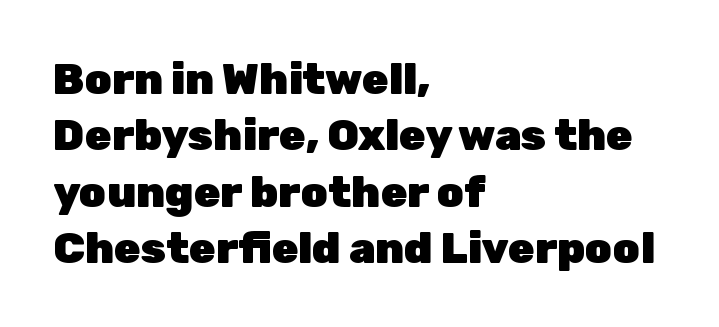
The rendering uses a bold face; every stroke is thick and dark. Ordinary non-slanted type is in use. The rows are spaced the way most documents space them. The passage shown is not underscored anywhere. The ragged edge is on the right, which tells us the setting is flush left.
